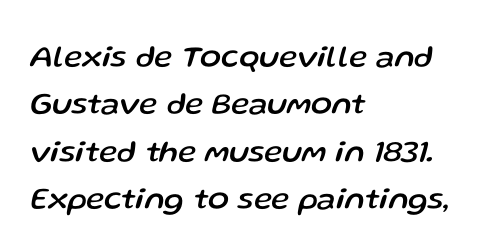
The image shows 31 px text type, italic (leaning right); set left-aligned, normal line spacing (1.53x), normal letter spacing, not underlined; low stroke contrast and a medium x-height.
